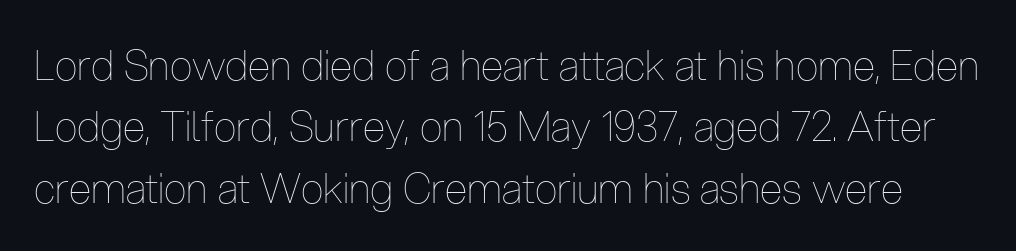
Interline gaps are of average width in this sample. Look at the tracking — it's just the regular setting, nothing added. Unlike italic type, these characters show no tilt at all. Proportional: the letters do not fall into vertical columns. Honestly, there is no underline to notice here at all. The letters look calm and open, with moderate or lighter stems.
